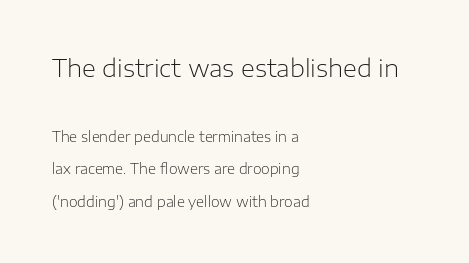
A clean baseline with only descenders dipping below it. Students, observe: this is what heavily led, spacious text looks like. The lines are quadded left. These two chunks differ in scale, with the top chunk taking the larger measure. The line texture is even and compact thanks to regular tracking.
